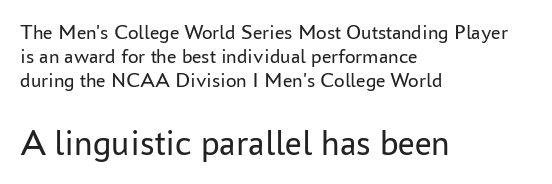
The image shows 37 px regular-weight sans-serif type, upright; set left-aligned, tight line spacing (1.15x), normal letter spacing, not underlined; the second (bottom) block is 1.76x larger; low stroke contrast and a medium x-height.
